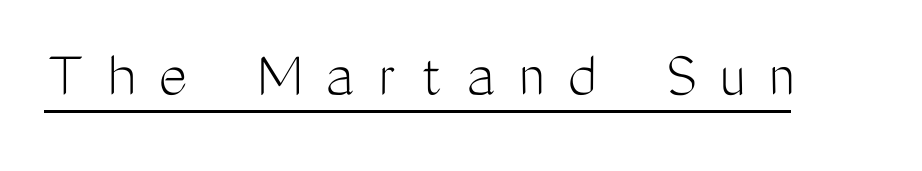
{"serif": "no", "italic": "no", "bold": "no", "weight": "light", "width": "condensed", "stroke_contrast": "medium", "x_height": "medium", "monospaced": "no", "underline": "yes", "letter_spacing": "wide", "letter_spacing_em": 0.35, "glyph_px": 68}
